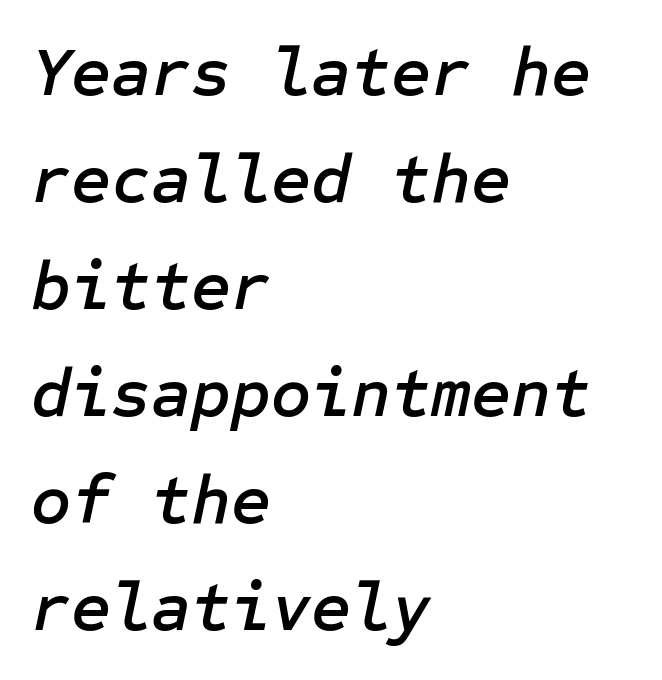
{"italic": "yes", "lean": "right", "slant_degrees": 12, "width": "normal", "stroke_contrast": "low", "x_height": "medium", "underline": "no", "align": "left", "line_spacing": "normal", "line_spacing_ratio": 1.55, "letter_spacing": "normal", "letter_spacing_em": 0.0, "glyph_px": 69}
